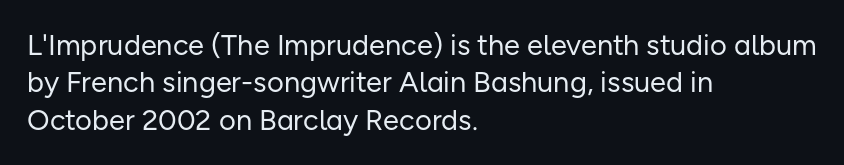
The image shows 29 px regular-weight sans-serif type, upright; set left-aligned, normal line spacing (1.29x), normal letter spacing, not underlined; low stroke contrast and a medium x-height.
